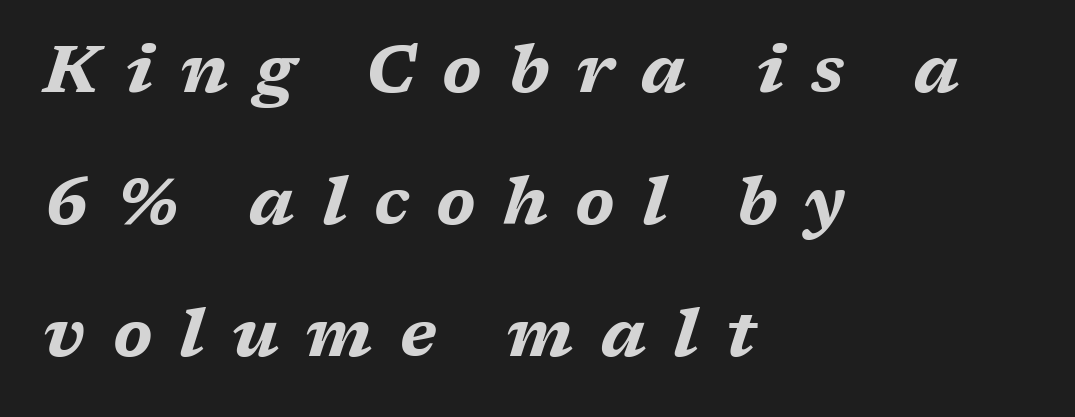
{"italic": "yes", "lean": "right", "slant_degrees": 17, "bold": "yes", "weight": "bold", "width": "wide", "stroke_contrast": "medium", "x_height": "medium", "monospaced": "no", "underline": "no", "align": "left", "line_spacing": "loose", "line_spacing_ratio": 2.0, "letter_spacing": "wide", "letter_spacing_em": 0.41, "glyph_px": 66}
